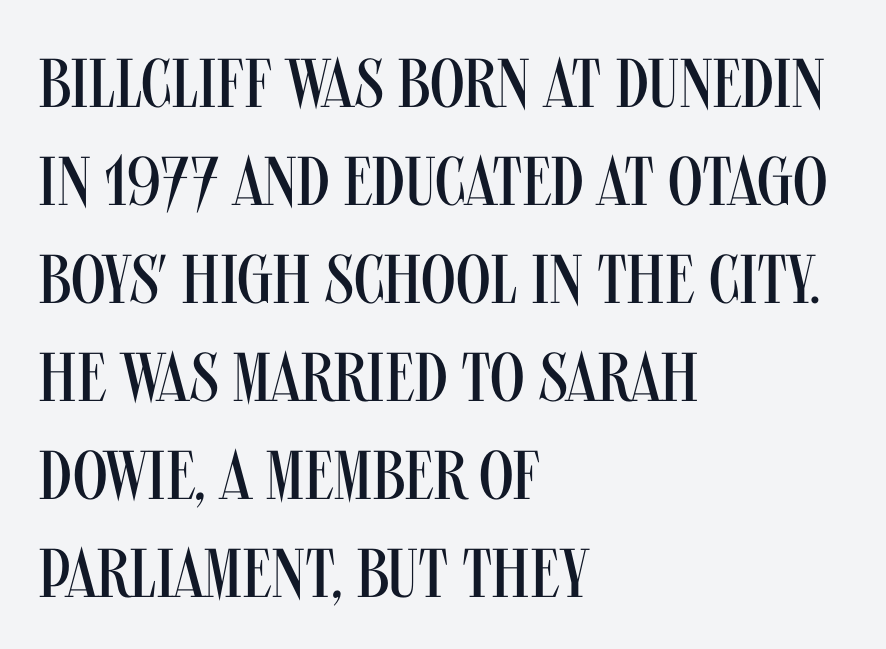
Stroke thickness stays within the range of a standard reading face or lighter. The space beneath each line is pristine and unruled. A typesetter would call this proportional, since set widths differ per character. Honestly, the row spacing looks completely unremarkable. Ascenders rise straight up at ninety degrees.
